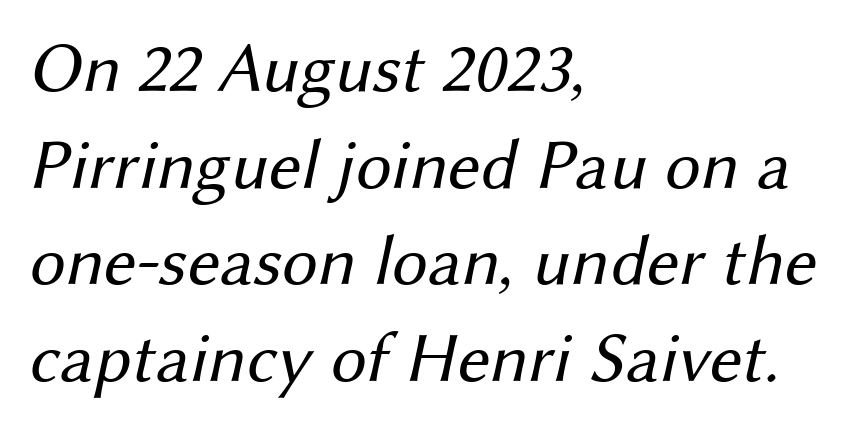
{"serif": "no", "bold": "no", "weight": "regular", "width": "normal", "stroke_contrast": "medium", "x_height": "medium", "monospaced": "no", "underline": "no", "align": "left", "line_spacing": "normal", "line_spacing_ratio": 1.36, "letter_spacing": "normal", "letter_spacing_em": 0.0, "glyph_px": 71}
